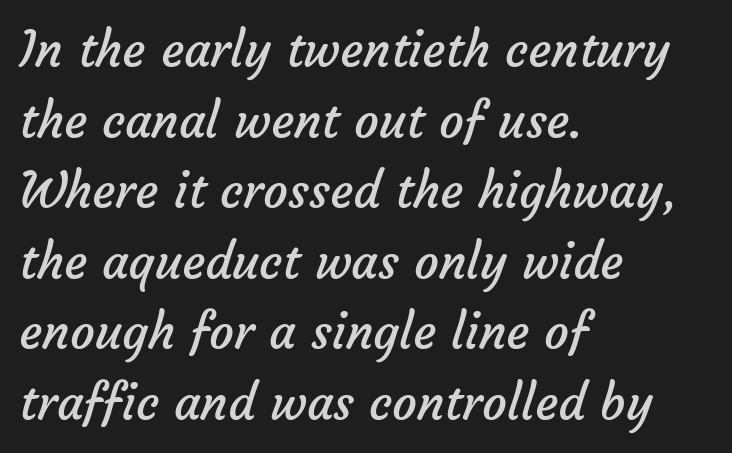
The image shows 49 px regular-weight sans-serif type; set left-aligned, normal line spacing (1.44x), normal letter spacing, not underlined; low stroke contrast and a medium x-height.
